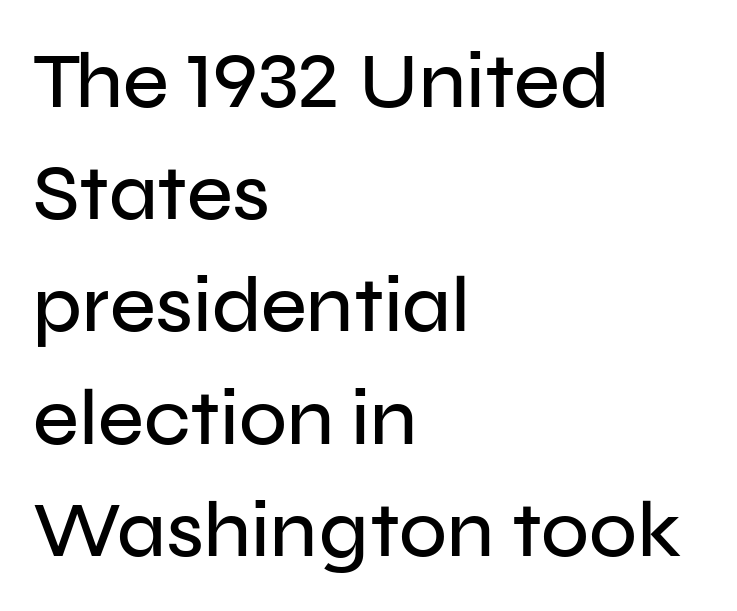
The image shows 79 px sans-serif type, upright; set left-aligned, normal line spacing (1.42x), normal letter spacing, not underlined; low stroke contrast and a medium x-height.
